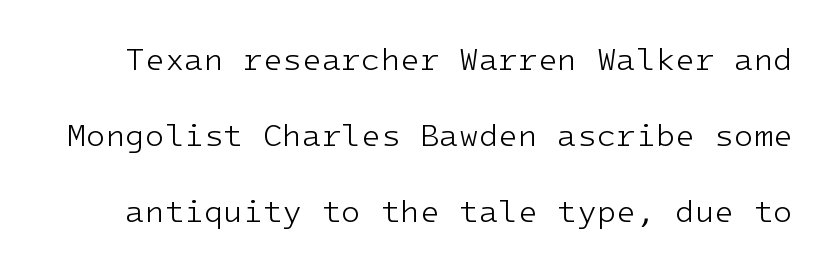
The image shows 32 px light sans-serif type, upright, monospaced; set loose line spacing (2.37x), normal letter spacing, not underlined; low stroke contrast and a medium x-height.
